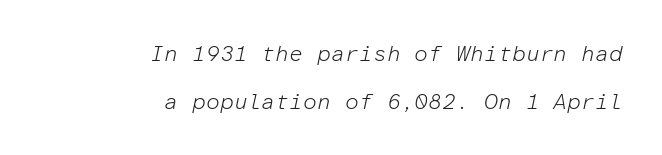
Q: Is the text bold? A: No.
Q: Is the text italic (slanted)? A: Yes, it leans right by about 12 degrees.
Q: Is the text underlined? A: No.
Q: How is the paragraph aligned? A: Right-aligned.
Q: Is the spacing between letters normal or unusually wide? A: Normal.
Q: Is the spacing between lines tight, normal or loose? A: Loose.
